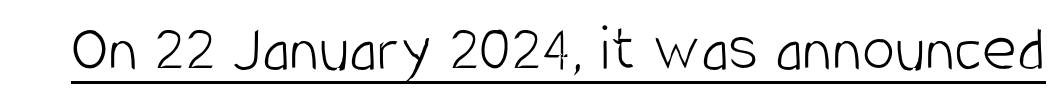
{"serif": "no", "italic": "no", "bold": "no", "weight": "light", "width": "condensed", "stroke_contrast": "low", "x_height": "large", "monospaced": "no", "underline": "yes", "letter_spacing": "normal", "letter_spacing_em": 0.0, "glyph_px": 67}
